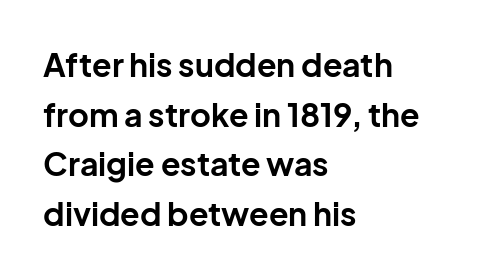
Q: Is the text bold? A: Yes.
Q: Is the text italic (slanted)? A: No, it is upright.
Q: Is the typeface a serif or a sans-serif typeface? A: Sans-serif.
Q: Is the text underlined? A: No.
Q: How is the paragraph aligned? A: Left-aligned.
Q: Is the spacing between letters normal or unusually wide? A: Normal.
Q: Is the spacing between lines tight, normal or loose? A: Normal.
Q: Width (condensed, normal, or wide)? A: Normal.
Q: Stroke contrast? A: Low.
Q: x-height? A: Medium.
Q: Monospaced? A: No.
